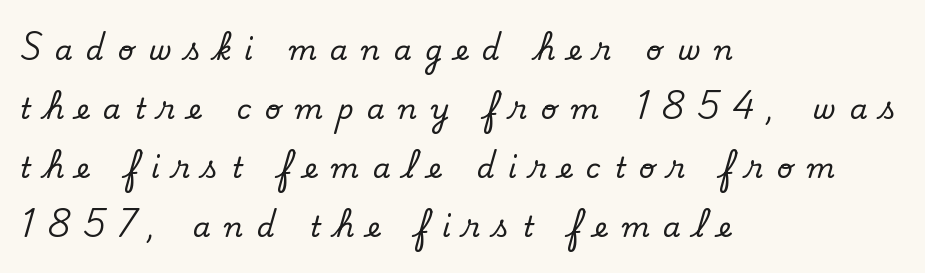
{"serif": "yes", "width": "normal", "stroke_contrast": "low", "x_height": "small", "monospaced": "no", "underline": "no", "align": "left", "line_spacing": "loose", "line_spacing_ratio": 2.11, "letter_spacing": "wide", "letter_spacing_em": 0.49, "glyph_px": 28}
